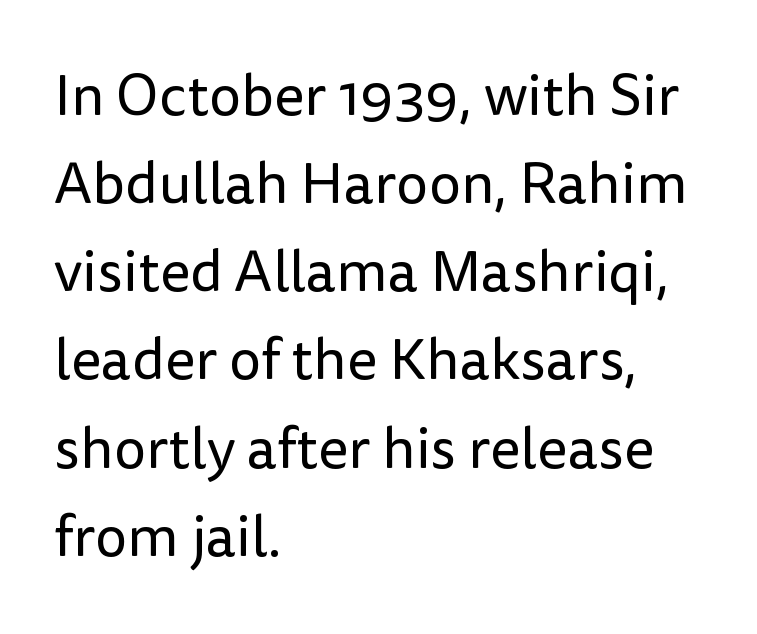
The image shows 58 px regular-weight sans-serif type, upright; set left-aligned, normal line spacing (1.52x), normal letter spacing, not underlined; low stroke contrast and a medium x-height.
